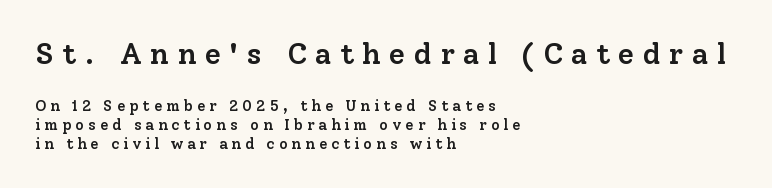
The font is running at a semibold setting, under full bold. A typesetter would call this leading conventional body-copy spacing. In terms of posture, this sample is upright. The face used here appears at its bigger size in the upper chunk. Look at the tracking — it's clearly loosened, letters drifting apart. The type family on display is of the serif kind.
